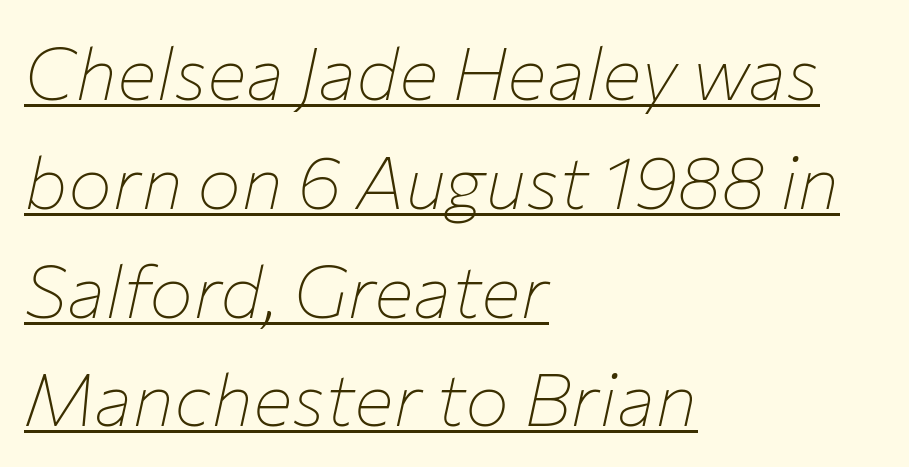
Q: Is the text bold? A: No.
Q: Is the text italic (slanted)? A: Yes, it leans right by about 12 degrees.
Q: Is the text underlined? A: Yes.
Q: How is the paragraph aligned? A: Left-aligned.
Q: Is the spacing between letters normal or unusually wide? A: Normal.
Q: Is the spacing between lines tight, normal or loose? A: Normal.
Q: Width (condensed, normal, or wide)? A: Normal.
Q: Stroke contrast? A: Low.
Q: x-height? A: Medium.
Q: Monospaced? A: No.
